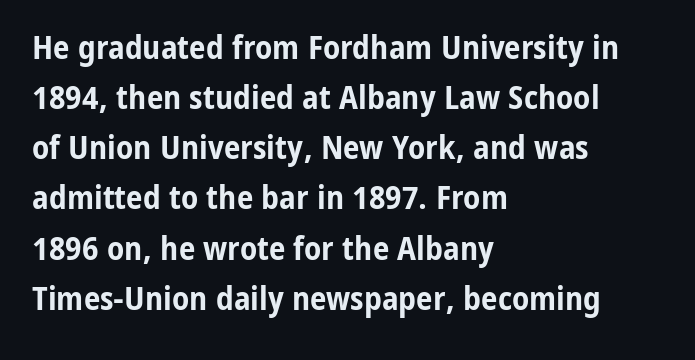
{"serif": "no", "italic": "no", "bold": "yes", "weight": "bold", "width": "condensed", "stroke_contrast": "low", "x_height": "medium", "monospaced": "no", "underline": "no", "align": "left", "line_spacing": "normal", "line_spacing_ratio": 1.52, "letter_spacing": "normal", "letter_spacing_em": 0.0, "glyph_px": 33}
